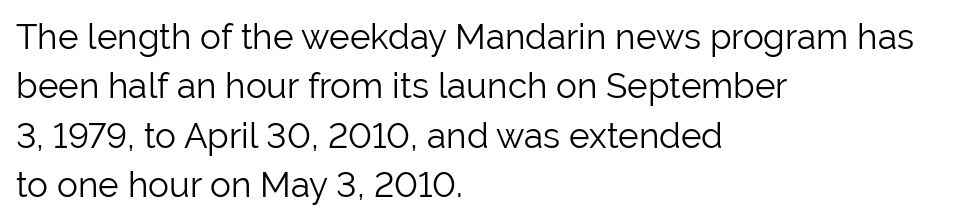
The image shows 35 px light sans-serif type, upright; set left-aligned, normal line spacing (1.41x), normal letter spacing, not underlined; low stroke contrast and a medium x-height.
